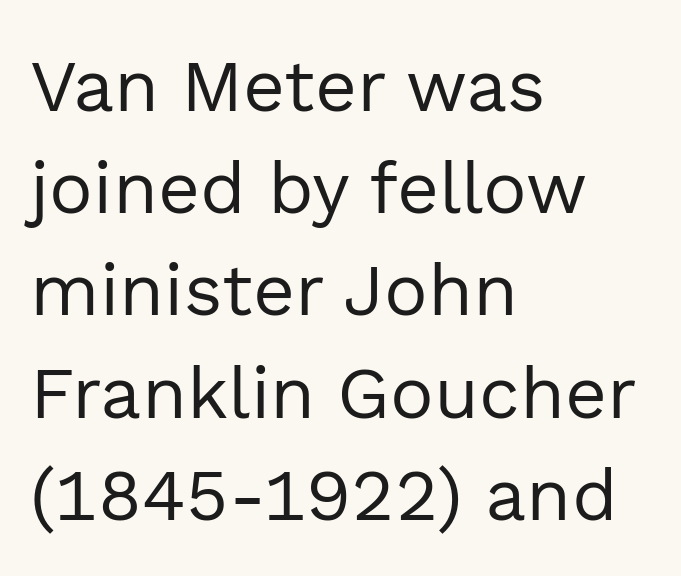
Short and long lines alike share a common starting point at left. Varying glyph widths throughout — classic text-font behaviour. The rendering keeps characters at their native spacing. Posture: upright roman. The space between consecutive lines is moderate.
